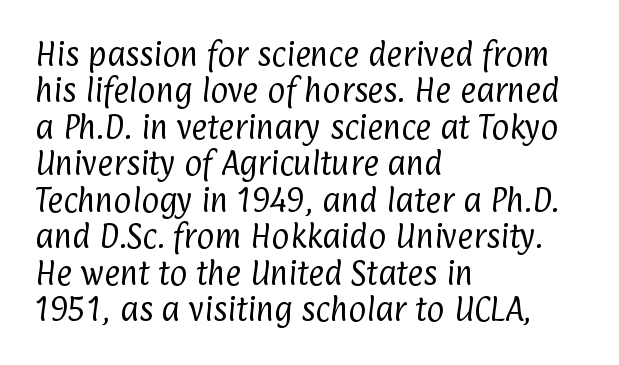
In terms of leading, this rendering sits right in the middle. This rendering features lettering with no underline. Is this a heavy cut? Hardly; it is regular or lighter. Tracking value appears to be zero — textbook default spacing. Left-aligned paragraph, ragged on the right.
